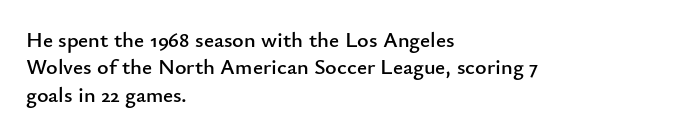
The image shows 22 px text type, upright; set left-aligned, normal line spacing (1.25x), normal letter spacing, not underlined.
